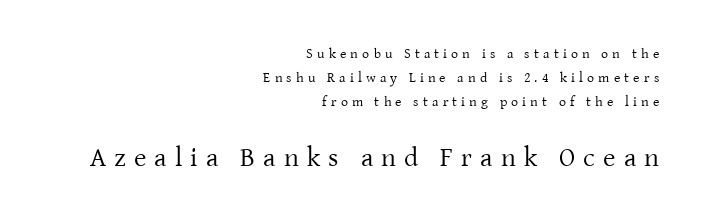
Horizontally, the lines are justified to the trailing edge only. A typesetter would call this heavily tracked-out type. Unmarked baselines from the first word to the last. Characters remain perfectly vertical along every line.
